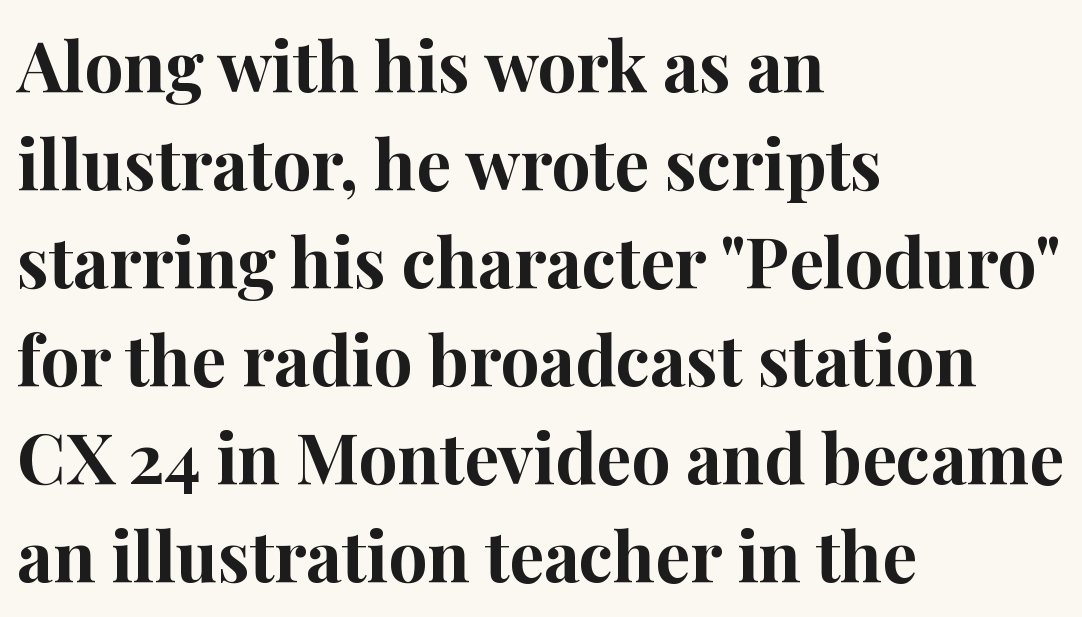
Q: Is the text bold? A: Yes.
Q: Is the text italic (slanted)? A: No, it is upright.
Q: Is the typeface a serif or a sans-serif typeface? A: Serif.
Q: Is the text underlined? A: No.
Q: How is the paragraph aligned? A: Left-aligned.
Q: Is the spacing between letters normal or unusually wide? A: Normal.
Q: Is the spacing between lines tight, normal or loose? A: Normal.
Q: Width (condensed, normal, or wide)? A: Normal.
Q: Stroke contrast? A: High.
Q: x-height? A: Medium.
Q: Monospaced? A: No.
